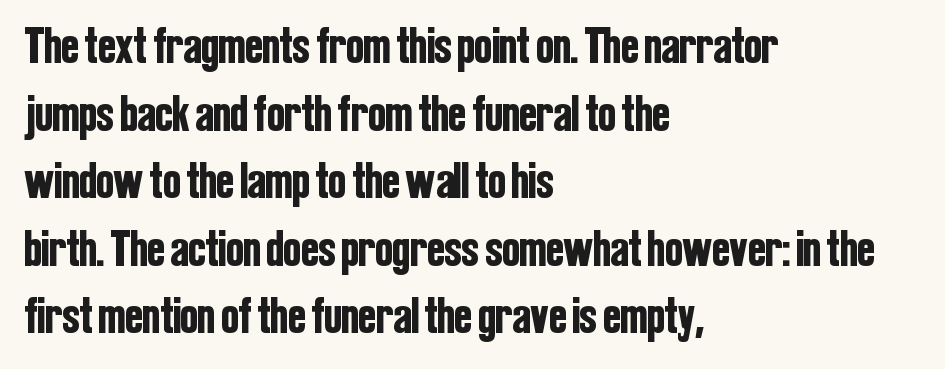
The image shows 52 px condensed sans-serif type, upright; set left-aligned, normal line spacing (1.3x), normal letter spacing, not underlined; low stroke contrast and a medium x-height.
